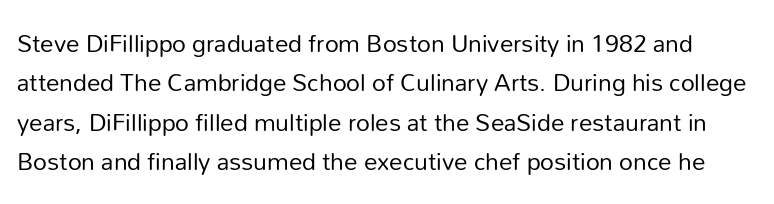
Summary of weight: not heavy and not bold. The specimen omits any rule beneath the text block's lines. The passage shown has conventional tracking throughout. The lines sit at an ordinary, default distance from one another. Posture: upright roman.
